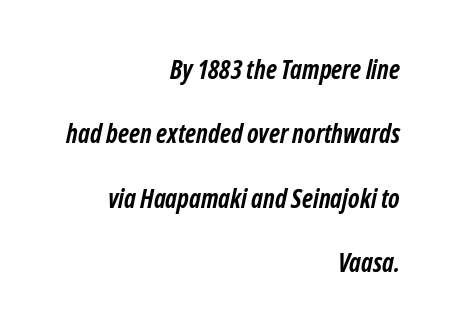
{"italic": "yes", "lean": "right", "slant_degrees": 12, "bold": "yes", "underline": "no", "align": "right", "line_spacing": "loose", "line_spacing_ratio": 2.48, "letter_spacing": "normal", "letter_spacing_em": 0.0, "glyph_px": 26}
